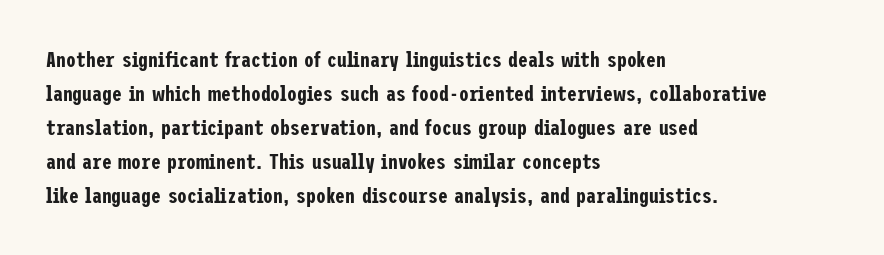
Students, observe: this is what conventionally led text looks like. This sample uses an upright cut, with every glyph sitting square on the baseline. A clean baseline with only descenders dipping below it. Each word holds together tightly as a unit, with standard inter-letter gaps.
